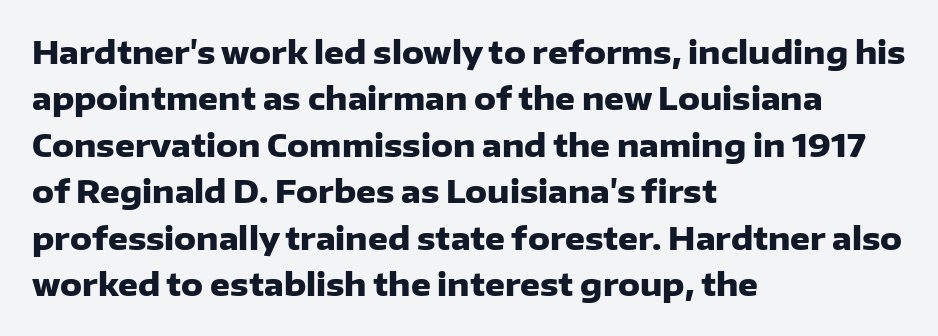
The image shows 31 px heavy sans-serif type, upright; set left-aligned, normal line spacing (1.5x), normal letter spacing, not underlined; low stroke contrast and a medium x-height.
